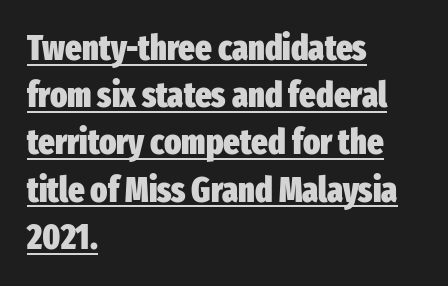
{"serif": "no", "italic": "no", "bold": "yes", "weight": "heavy", "width": "condensed", "stroke_contrast": "low", "x_height": "medium", "monospaced": "no", "underline": "yes", "align": "left", "line_spacing": "normal", "line_spacing_ratio": 1.35, "letter_spacing": "normal", "letter_spacing_em": 0.0, "glyph_px": 35}
